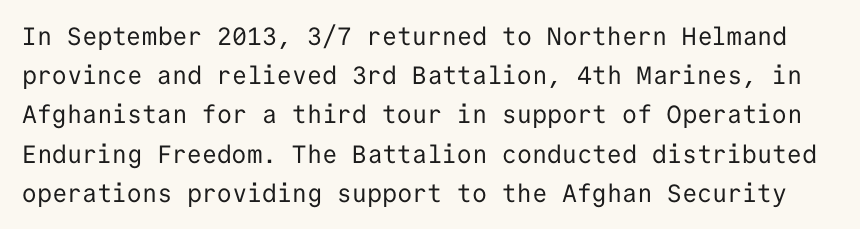
Q: Is the text bold? A: No.
Q: Is the text italic (slanted)? A: No, it is upright.
Q: Is the text underlined? A: No.
Q: Is the spacing between letters normal or unusually wide? A: Normal.
Q: Is the spacing between lines tight, normal or loose? A: Normal.
